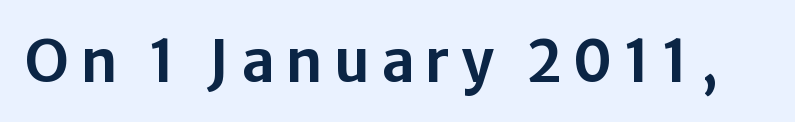
Q: Is the text italic (slanted)? A: No, it is upright.
Q: Is the typeface a serif or a sans-serif typeface? A: Sans-serif.
Q: Is the text underlined? A: No.
Q: Width (condensed, normal, or wide)? A: Normal.
Q: Stroke contrast? A: Low.
Q: x-height? A: Medium.
Q: Monospaced? A: No.
